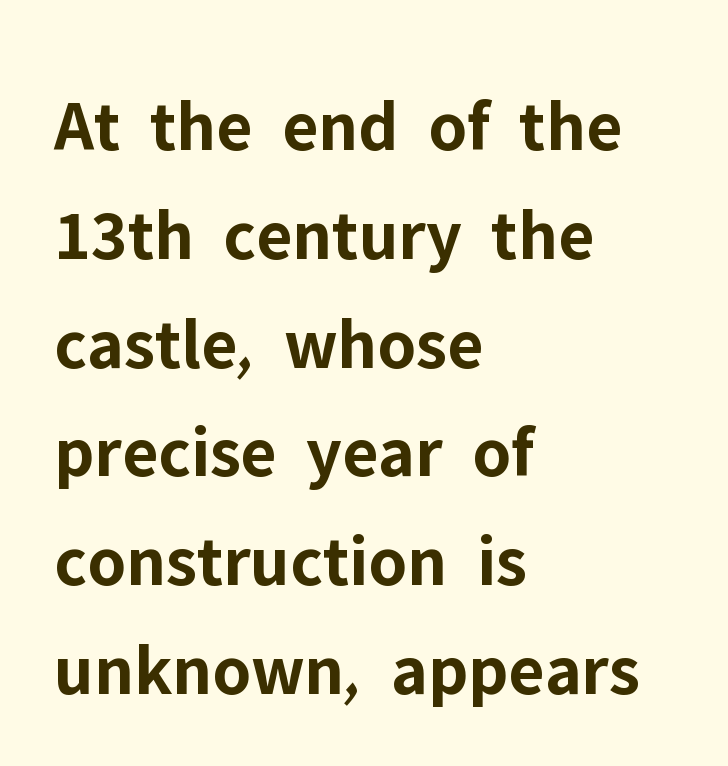
Q: Is the text bold? A: Yes.
Q: Is the text italic (slanted)? A: No, it is upright.
Q: Is the typeface a serif or a sans-serif typeface? A: Sans-serif.
Q: Is the text underlined? A: No.
Q: How is the paragraph aligned? A: Left-aligned.
Q: Is the spacing between letters normal or unusually wide? A: Normal.
Q: Is the spacing between lines tight, normal or loose? A: Normal.
Q: Width (condensed, normal, or wide)? A: Normal.
Q: Stroke contrast? A: Low.
Q: x-height? A: Medium.
Q: Monospaced? A: No.
